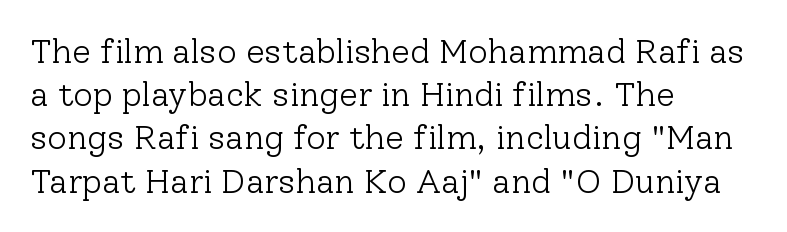
{"serif": "yes", "italic": "no", "bold": "no", "weight": "light", "width": "normal", "stroke_contrast": "low", "x_height": "medium", "monospaced": "no", "underline": "no", "align": "left", "line_spacing": "normal", "line_spacing_ratio": 1.27, "letter_spacing": "normal", "letter_spacing_em": 0.0, "glyph_px": 34}
